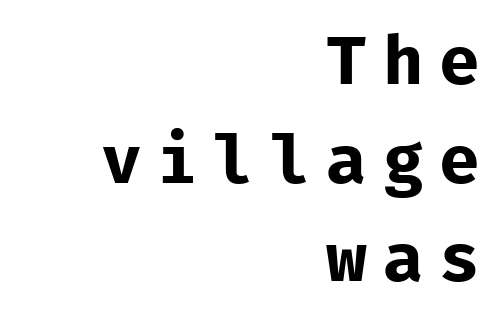
Q: Is the text bold? A: No.
Q: Is the text italic (slanted)? A: No, it is upright.
Q: Is the typeface a serif or a sans-serif typeface? A: Sans-serif.
Q: Is the text underlined? A: No.
Q: How is the paragraph aligned? A: Right-aligned.
Q: Is the spacing between letters normal or unusually wide? A: Unusually wide.
Q: Is the spacing between lines tight, normal or loose? A: Normal.
Q: Width (condensed, normal, or wide)? A: Normal.
Q: Stroke contrast? A: Low.
Q: x-height? A: Medium.
Q: Monospaced? A: Yes.
